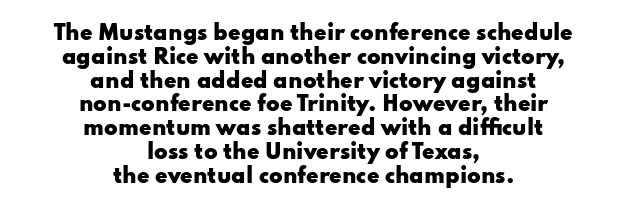
The image shows 20 px bold type, upright; set centered, line spacing 1.19x, normal letter spacing, not underlined.
